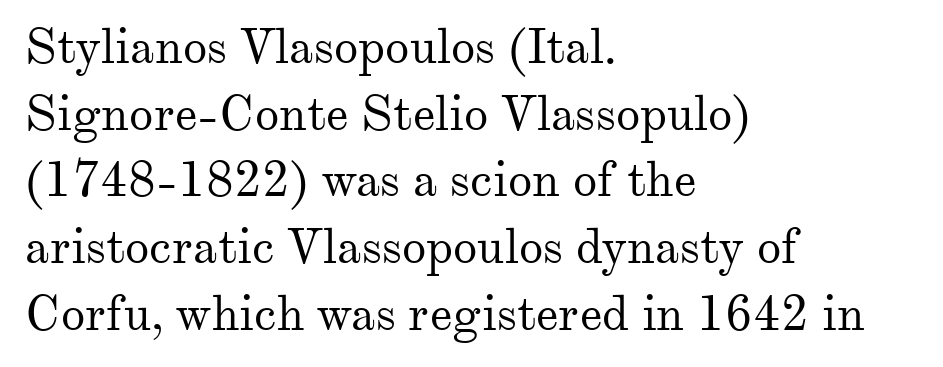
Q: Is the text bold? A: No.
Q: Is the text italic (slanted)? A: No, it is upright.
Q: Is the typeface a serif or a sans-serif typeface? A: Serif.
Q: Is the text underlined? A: No.
Q: How is the paragraph aligned? A: Left-aligned.
Q: Is the spacing between letters normal or unusually wide? A: Normal.
Q: Is the spacing between lines tight, normal or loose? A: Normal.
Q: Width (condensed, normal, or wide)? A: Normal.
Q: Stroke contrast? A: Medium.
Q: x-height? A: Small.
Q: Monospaced? A: No.
